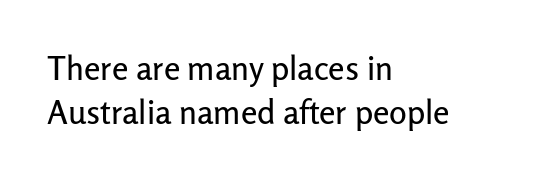
Q: Is the text italic (slanted)? A: No, it is upright.
Q: Is the typeface a serif or a sans-serif typeface? A: Sans-serif.
Q: Is the text underlined? A: No.
Q: How is the paragraph aligned? A: Left-aligned.
Q: Is the spacing between letters normal or unusually wide? A: Normal.
Q: Is the spacing between lines tight, normal or loose? A: Normal.
Q: Width (condensed, normal, or wide)? A: Normal.
Q: Stroke contrast? A: Low.
Q: x-height? A: Medium.
Q: Monospaced? A: No.
